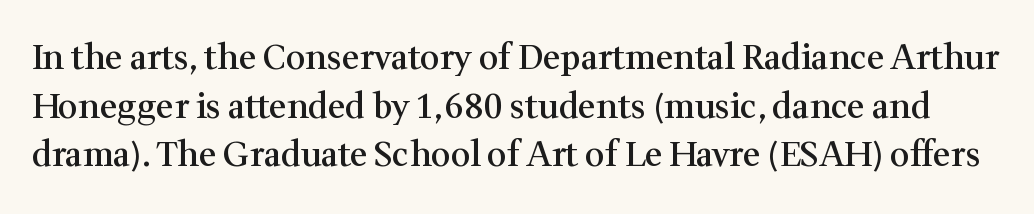
The rendering shows small feet on the letterforms — a serif design. Is this a fixed-width face? No — the glyphs have proportional, varying widths. Set as a demibold, roughly 600 on the weight scale. Default kerning and tracking; the words read as compact shapes.
